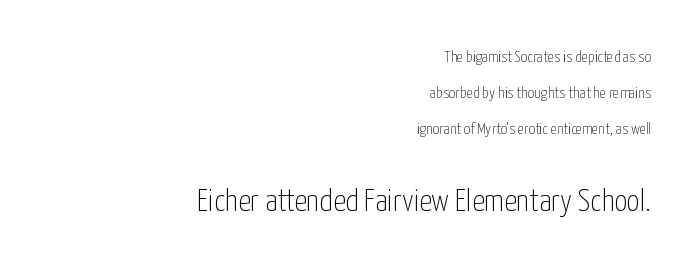
{"serif": "no", "italic": "no", "bold": "no", "weight": "thin", "width": "condensed", "stroke_contrast": "low", "x_height": "medium", "monospaced": "no", "underline": "no", "align": "right", "line_spacing": "loose", "line_spacing_ratio": 2.24, "letter_spacing": "normal", "letter_spacing_em": 0.0, "larger_block": "second", "size_ratio": 2.0, "glyph_px": 32}
